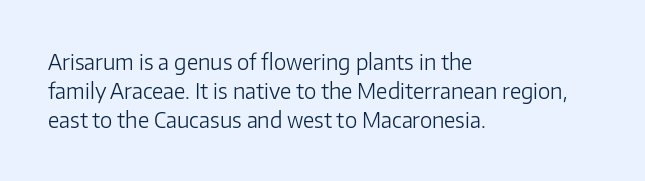
Q: Is the text bold? A: No.
Q: Is the text italic (slanted)? A: No, it is upright.
Q: Is the text underlined? A: No.
Q: How is the paragraph aligned? A: Left-aligned.
Q: Is the spacing between letters normal or unusually wide? A: Normal.
Q: Is the spacing between lines tight, normal or loose? A: Normal.
